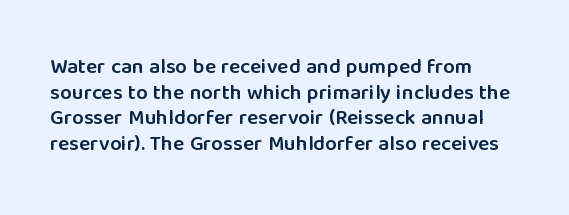
The image shows 21 px text type, upright; set line spacing 1.22x, normal letter spacing, not underlined.
